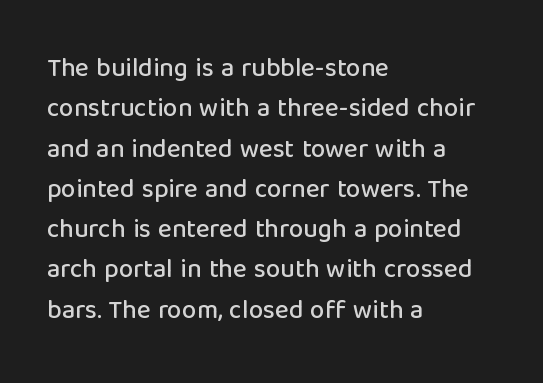
Q: Is the text italic (slanted)? A: No, it is upright.
Q: Is the text underlined? A: No.
Q: How is the paragraph aligned? A: Left-aligned.
Q: Is the spacing between letters normal or unusually wide? A: Normal.
Q: Is the spacing between lines tight, normal or loose? A: Normal.
